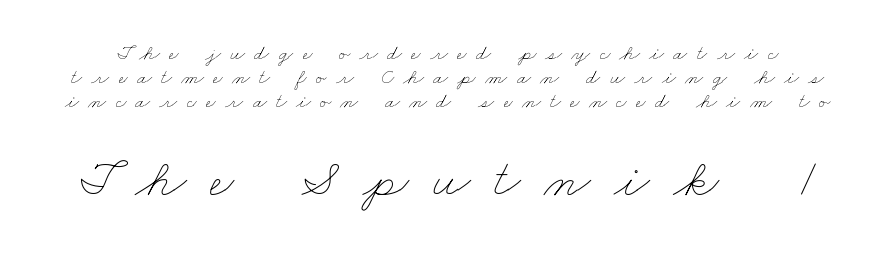
Type size steps up from the first block to the second. Vertically, the passage feels compressed, each row crowding the next. The letters look calm and open, with moderate or lighter stems. Plain, unruled lines of type.
